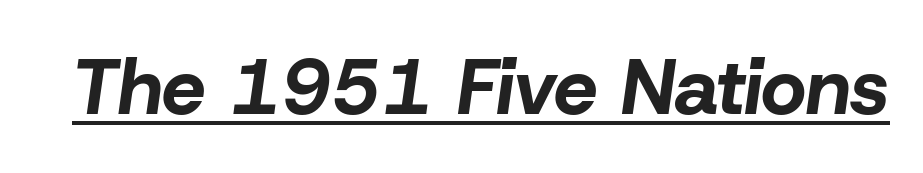
Q: Is the text bold? A: Yes.
Q: Is the text italic (slanted)? A: Yes, it leans right by about 8 degrees.
Q: Is the text underlined? A: Yes.
Q: Is the spacing between letters normal or unusually wide? A: Normal.
Q: Width (condensed, normal, or wide)? A: Normal.
Q: Stroke contrast? A: Low.
Q: x-height? A: Medium.
Q: Monospaced? A: No.
